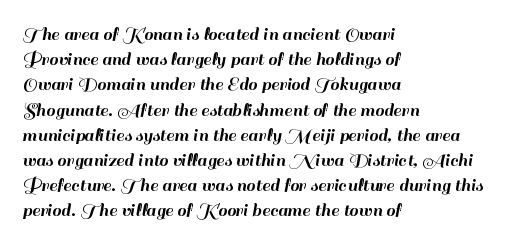
{"underline": "no", "align": "left", "line_spacing": "normal", "line_spacing_ratio": 1.26, "letter_spacing": "normal", "letter_spacing_em": 0.0, "glyph_px": 20}
